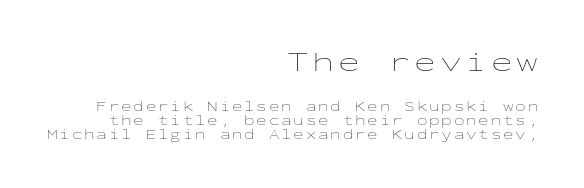
{"italic": "no", "bold": "no", "weight": "thin", "width": "wide", "stroke_contrast": "low", "x_height": "medium", "monospaced": "yes", "underline": "no", "align": "right", "line_spacing": "tight", "line_spacing_ratio": 0.99, "larger_block": "first", "size_ratio": 2.07, "glyph_px": 29}
